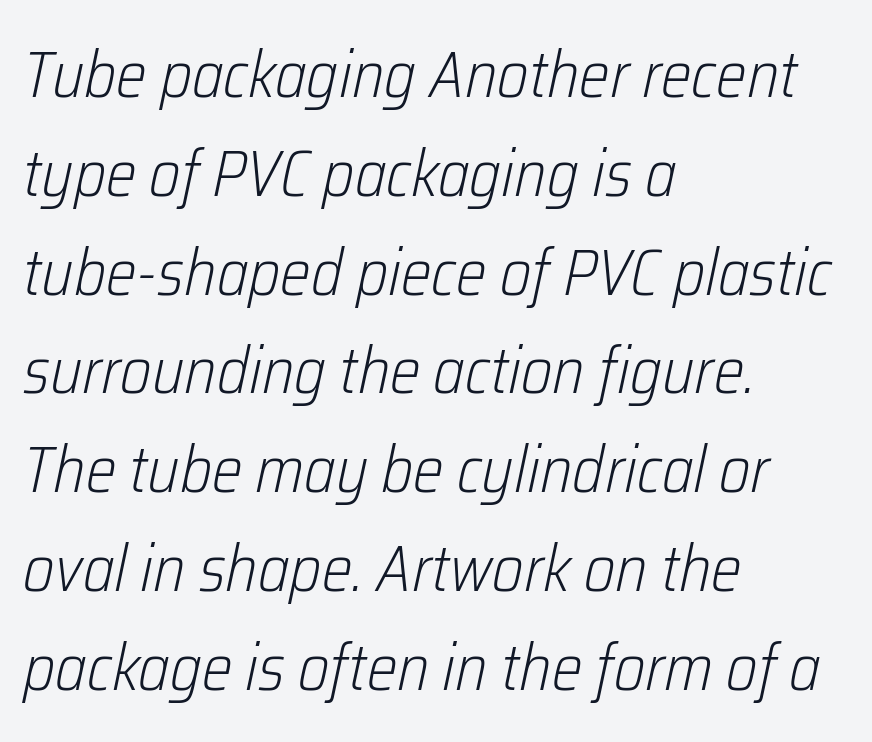
Q: Is the text bold? A: No.
Q: Is the text italic (slanted)? A: Yes, it leans right by about 12 degrees.
Q: Is the text underlined? A: No.
Q: How is the paragraph aligned? A: Left-aligned.
Q: Is the spacing between letters normal or unusually wide? A: Normal.
Q: Is the spacing between lines tight, normal or loose? A: Normal.
Q: Width (condensed, normal, or wide)? A: Condensed.
Q: Stroke contrast? A: Low.
Q: x-height? A: Medium.
Q: Monospaced? A: No.
